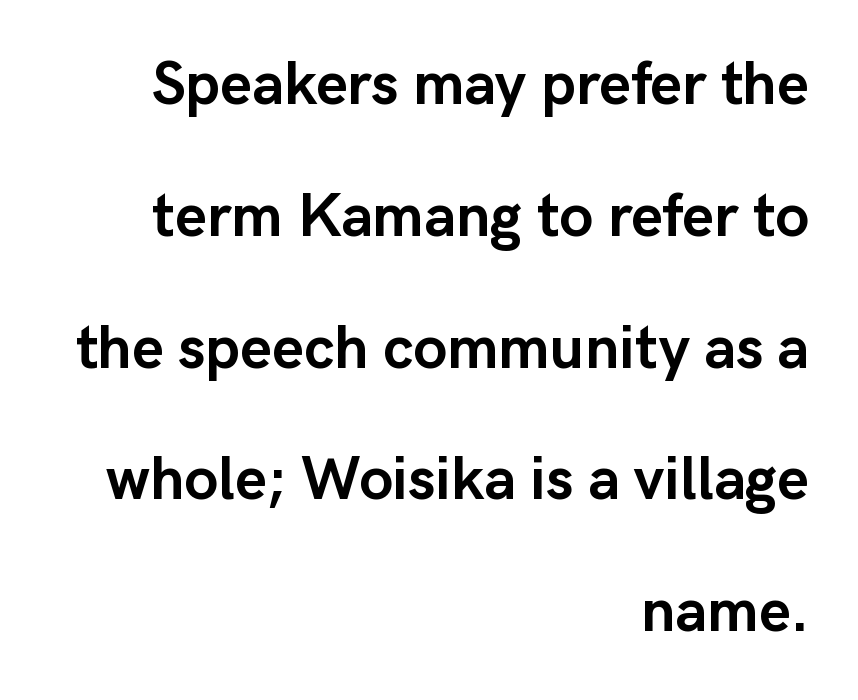
This sample is right-justified, so line beginnings fall wherever the words allow. Does the lettering tilt? It doesn't — this is upright. This sample has the flowing, uneven cadence of proportional lettering. Leading: increased. Beneath every word, the page is bare.
